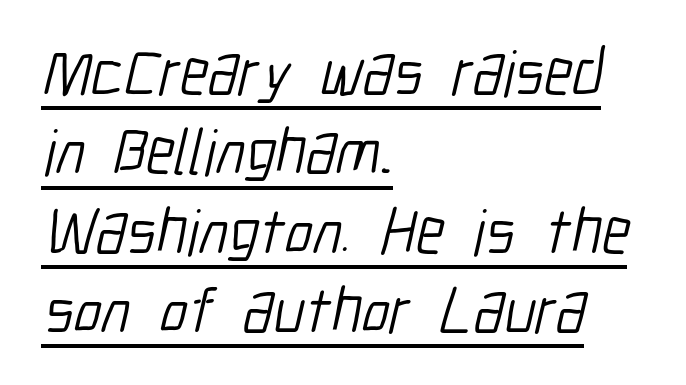
Q: Is the text bold? A: No.
Q: Is the typeface a serif or a sans-serif typeface? A: Sans-serif.
Q: Is the text underlined? A: Yes.
Q: How is the paragraph aligned? A: Left-aligned.
Q: Is the spacing between letters normal or unusually wide? A: Normal.
Q: Width (condensed, normal, or wide)? A: Condensed.
Q: Stroke contrast? A: Low.
Q: x-height? A: Medium.
Q: Monospaced? A: No.
